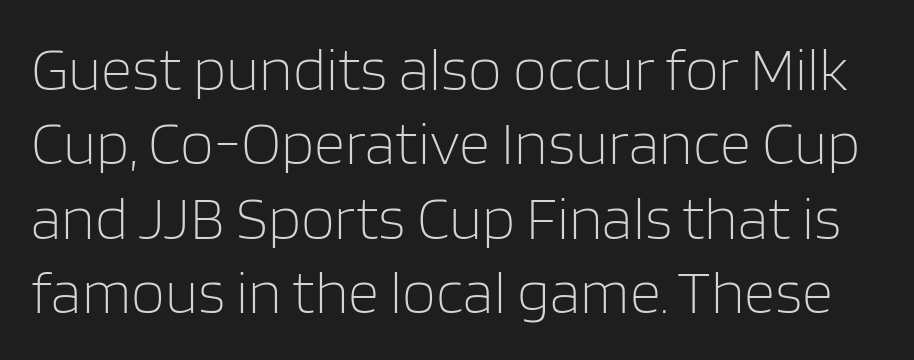
Nothing heavy about these letters — not bold at all. Rendered with straight, roman letterforms. A typesetter would call this proportional, since set widths differ per character. There is no visible air inserted between adjacent glyphs. The strip under each line holds only bare page. Unlike a traditional serif, this face leaves its strokes unadorned.
